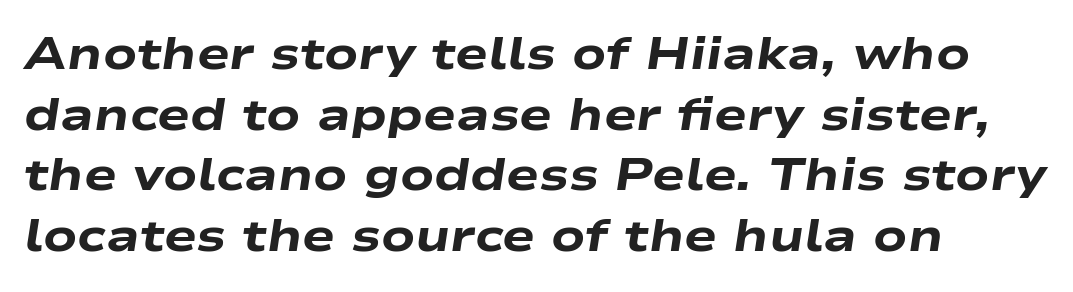
{"italic": "yes", "lean": "right", "slant_degrees": 9, "bold": "yes", "weight": "heavy", "width": "wide", "stroke_contrast": "low", "x_height": "medium", "monospaced": "no", "underline": "no", "align": "left", "line_spacing": "normal", "line_spacing_ratio": 1.38, "letter_spacing": "normal", "letter_spacing_em": 0.0, "glyph_px": 44}
